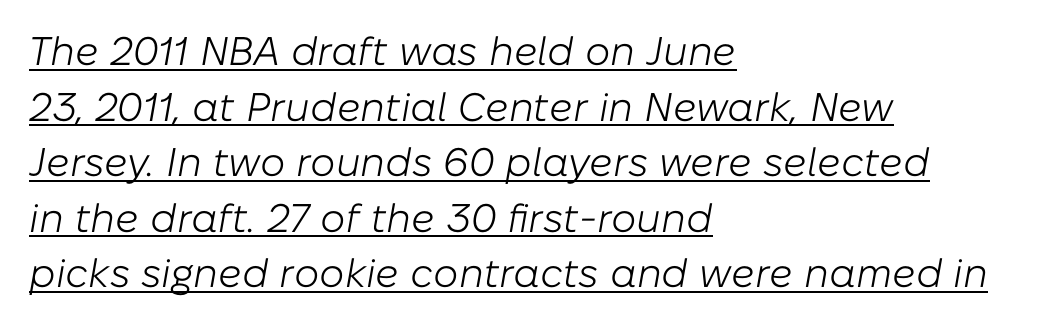
Q: Is the text bold? A: No.
Q: Is the text italic (slanted)? A: Yes, it leans right by about 10 degrees.
Q: Is the text underlined? A: Yes.
Q: How is the paragraph aligned? A: Left-aligned.
Q: Is the spacing between letters normal or unusually wide? A: Normal.
Q: Is the spacing between lines tight, normal or loose? A: Normal.
Q: Width (condensed, normal, or wide)? A: Normal.
Q: Stroke contrast? A: Low.
Q: x-height? A: Medium.
Q: Monospaced? A: No.
